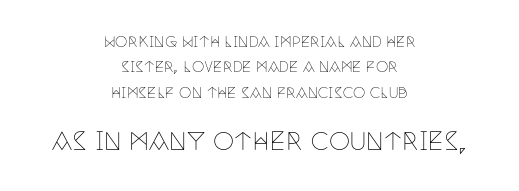
{"italic": "no", "bold": "no", "underline": "no", "align": "center", "line_spacing_ratio": 1.81, "letter_spacing": "normal", "letter_spacing_em": 0.0, "larger_block": "second", "size_ratio": 1.71, "glyph_px": 24}
